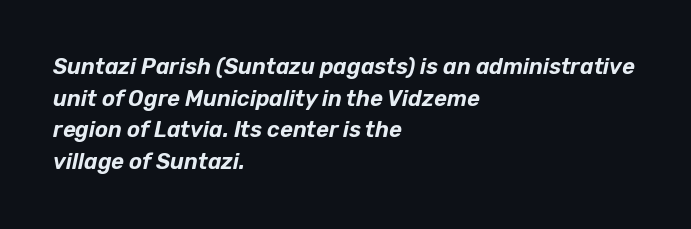
The image shows 22 px text type, italic (leaning right); set left-aligned, normal line spacing (1.44x), normal letter spacing, not underlined.
